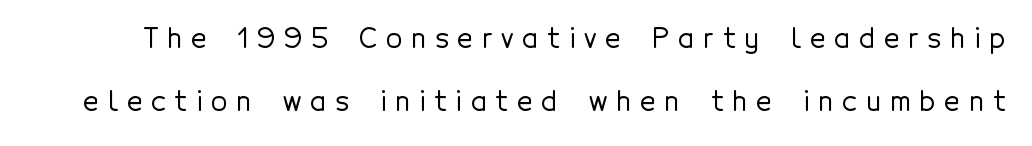
Q: Is the text italic (slanted)? A: No, it is upright.
Q: Is the text underlined? A: No.
Q: Is the spacing between letters normal or unusually wide? A: Unusually wide.
Q: Is the spacing between lines tight, normal or loose? A: Loose.
